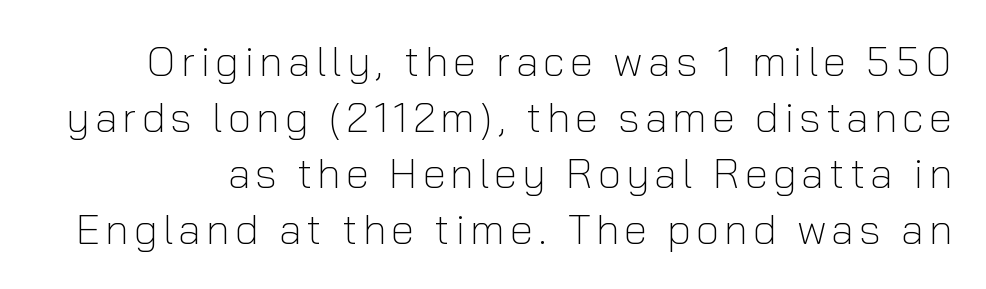
{"serif": "no", "italic": "no", "bold": "no", "weight": "light", "width": "normal", "stroke_contrast": "low", "x_height": "medium", "monospaced": "no", "underline": "no", "line_spacing": "normal", "line_spacing_ratio": 1.33, "glyph_px": 42}
